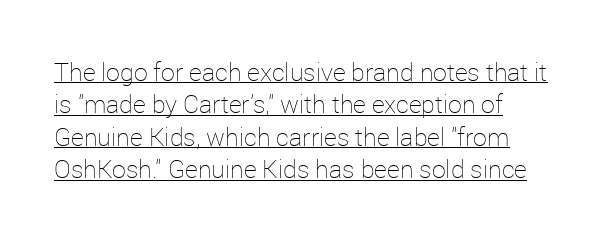
Q: Is the text bold? A: No.
Q: Is the text italic (slanted)? A: No, it is upright.
Q: Is the text underlined? A: Yes.
Q: How is the paragraph aligned? A: Left-aligned.
Q: Is the spacing between letters normal or unusually wide? A: Normal.
Q: Is the spacing between lines tight, normal or loose? A: Normal.
